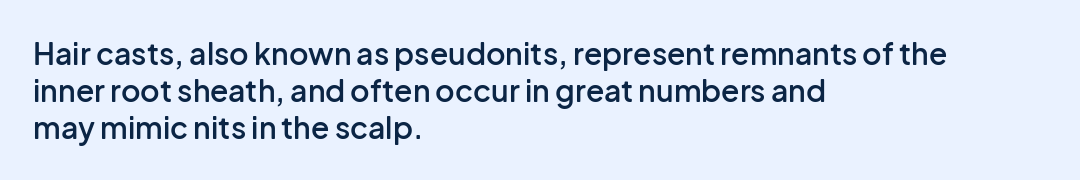
The image shows 30 px semibold sans-serif type, upright; set left-aligned, line spacing 1.24x, normal letter spacing, not underlined; low stroke contrast and a medium x-height.
